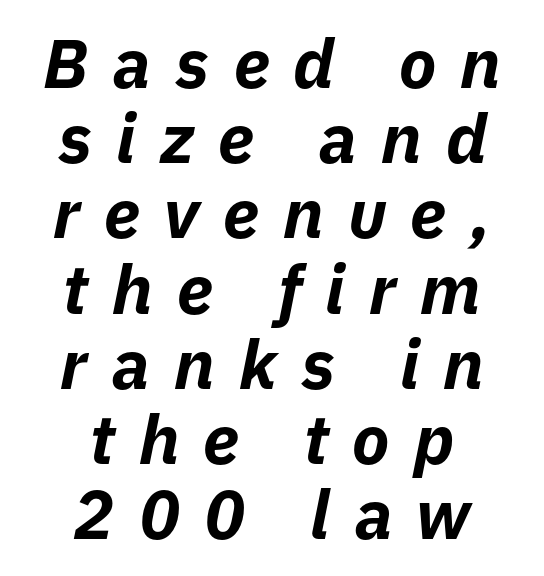
{"italic": "yes", "lean": "right", "slant_degrees": 11, "bold": "yes", "weight": "bold", "width": "normal", "stroke_contrast": "low", "x_height": "medium", "monospaced": "no", "underline": "no", "align": "center", "line_spacing": "tight", "line_spacing_ratio": 1.09, "letter_spacing": "wide", "letter_spacing_em": 0.35, "glyph_px": 69}
